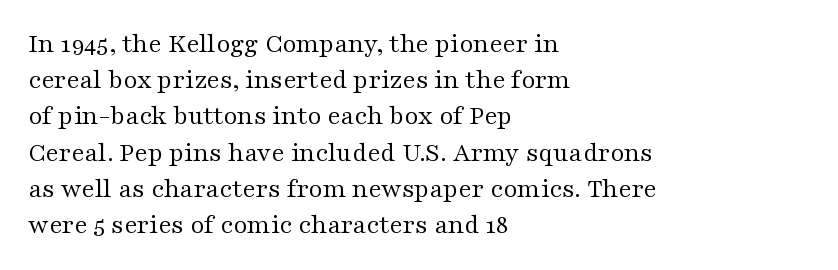
{"italic": "no", "bold": "no", "underline": "no", "align": "left", "line_spacing": "normal", "line_spacing_ratio": 1.34, "letter_spacing": "normal", "letter_spacing_em": 0.0, "glyph_px": 27}
